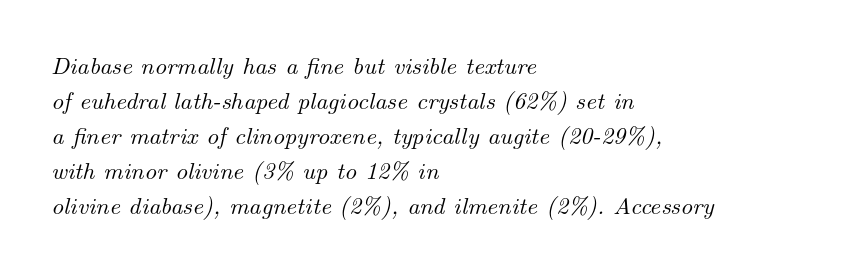
{"italic": "yes", "lean": "right", "slant_degrees": 14, "underline": "no", "align": "left", "line_spacing": "normal", "line_spacing_ratio": 1.46, "letter_spacing": "normal", "letter_spacing_em": 0.0, "glyph_px": 24}
